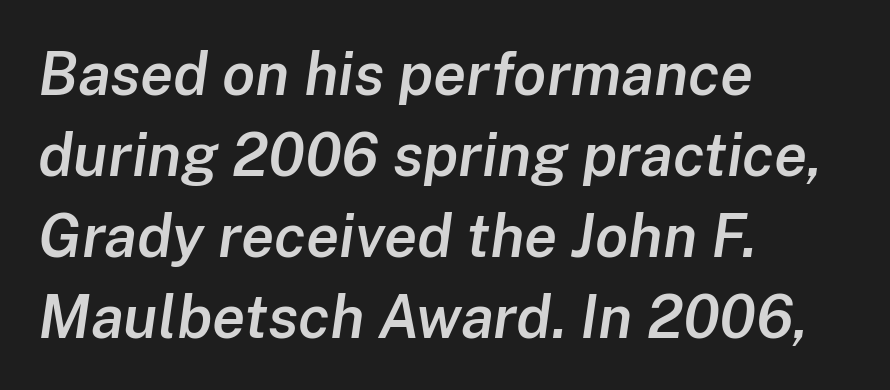
Q: Is the text bold? A: Semi-bold.
Q: Is the text italic (slanted)? A: Yes, it leans right by about 8 degrees.
Q: Is the text underlined? A: No.
Q: How is the paragraph aligned? A: Left-aligned.
Q: Is the spacing between letters normal or unusually wide? A: Normal.
Q: Is the spacing between lines tight, normal or loose? A: Normal.
Q: Width (condensed, normal, or wide)? A: Normal.
Q: Stroke contrast? A: Low.
Q: x-height? A: Medium.
Q: Monospaced? A: No.
